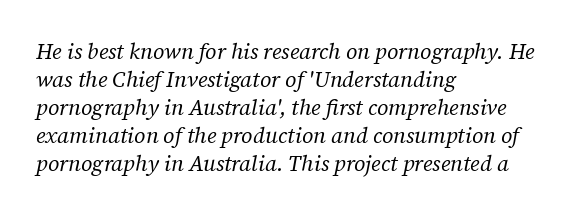
{"italic": "yes", "lean": "right", "slant_degrees": 12, "bold": "no", "underline": "no", "align": "left", "line_spacing": "normal", "line_spacing_ratio": 1.27, "letter_spacing": "normal", "letter_spacing_em": 0.0, "glyph_px": 22}
